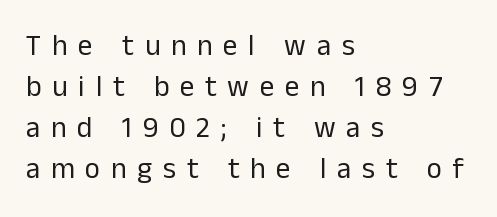
The image shows 29 px regular-weight sans-serif type, upright; set left-aligned, normal line spacing (1.41x), unusually wide letter spacing (+0.37 em), not underlined; low stroke contrast and a medium x-height.
